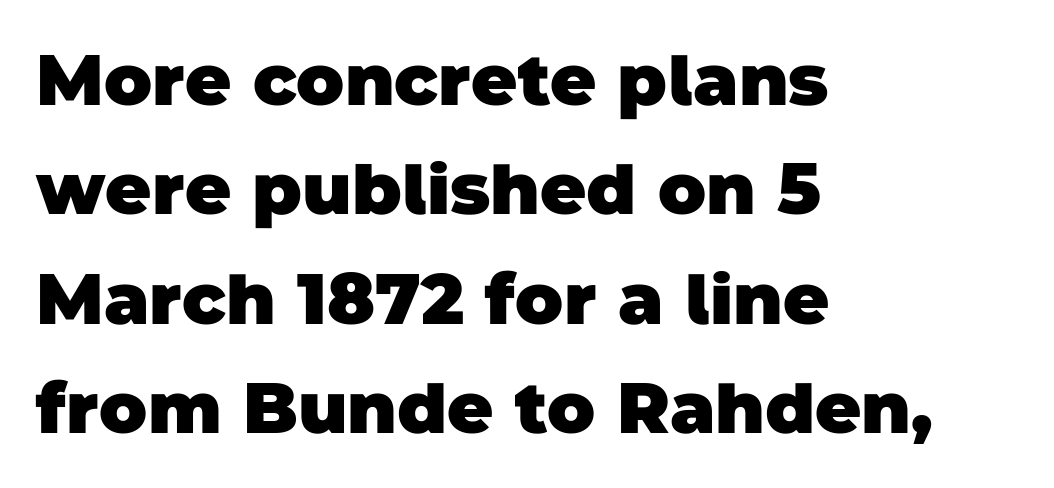
The image shows 71 px heavy sans-serif type; set left-aligned, normal line spacing (1.54x), normal letter spacing, not underlined; low stroke contrast and a large x-height.
